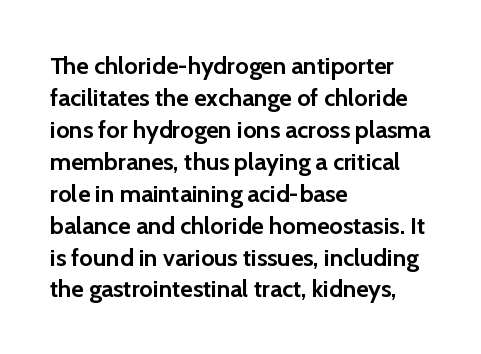
The image shows 24 px bold type, upright; set left-aligned, normal line spacing (1.33x), normal letter spacing, not underlined.
